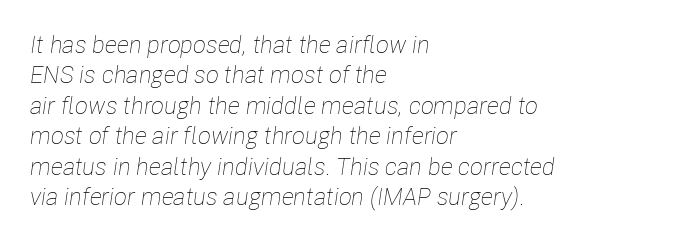
Q: Is the text bold? A: No.
Q: Is the text italic (slanted)? A: Yes, it leans right by about 8 degrees.
Q: Is the text underlined? A: No.
Q: How is the paragraph aligned? A: Left-aligned.
Q: Is the spacing between letters normal or unusually wide? A: Normal.
Q: Is the spacing between lines tight, normal or loose? A: Normal.
